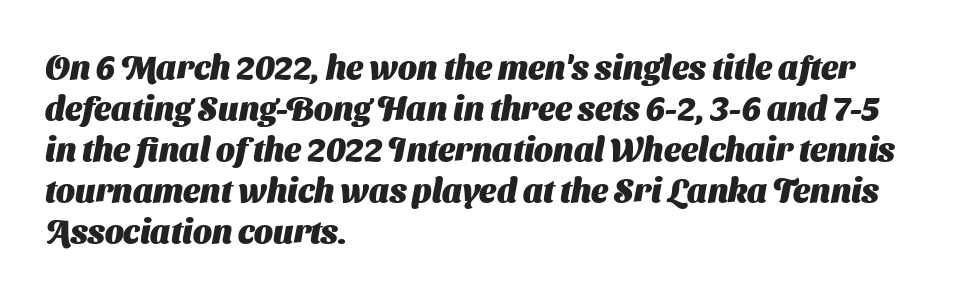
{"serif": "no", "bold": "yes", "weight": "heavy", "width": "normal", "stroke_contrast": "medium", "x_height": "medium", "monospaced": "no", "underline": "no", "align": "left", "line_spacing_ratio": 1.24, "letter_spacing": "normal", "letter_spacing_em": 0.0, "glyph_px": 33}
